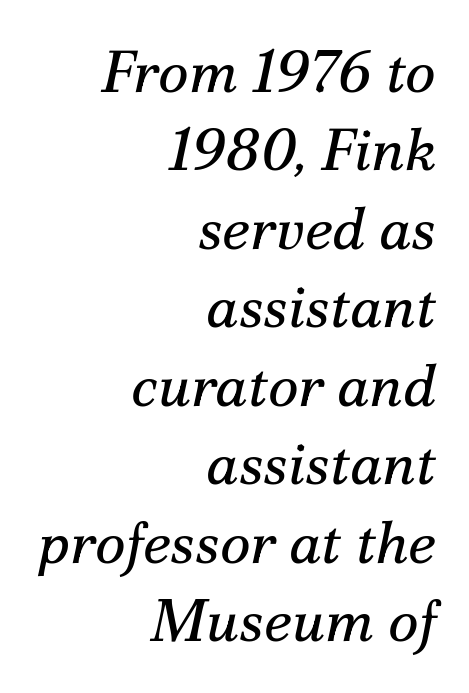
Type style note: has serifs. These lines sit exactly where default settings would place them. The lines are quadded right. This sample uses an oblique cut, with every glyph tilted off the vertical. Check under the words: just untouched page. Default kerning and tracking; the words read as compact shapes.
